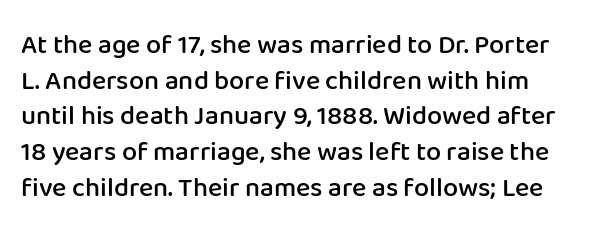
The glyphs are unaccompanied by any horizontal stroke below them. Typographic density is moderately raised because the face is semibold. Letter spacing: default. When letters stand straight like this, we call the style roman or upright.
